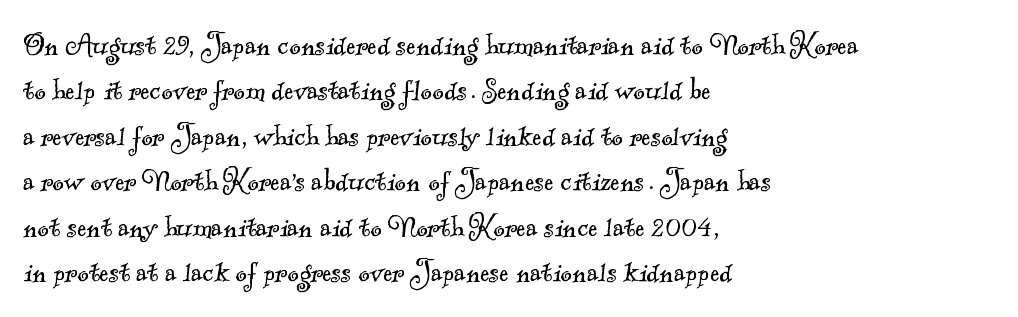
{"serif": "yes", "bold": "no", "weight": "light", "width": "normal", "x_height": "small", "monospaced": "no", "underline": "no", "align": "left", "line_spacing": "normal", "line_spacing_ratio": 1.3, "letter_spacing": "normal", "letter_spacing_em": 0.0, "glyph_px": 35}
